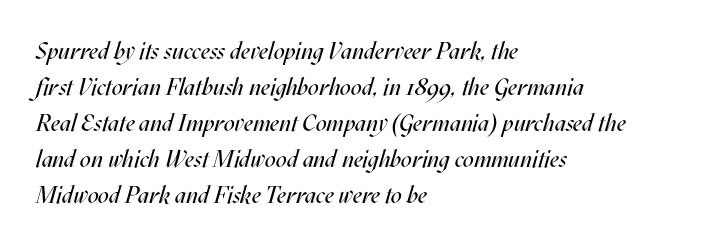
{"italic": "yes", "lean": "right", "slant_degrees": 17, "bold": "no", "underline": "no", "align": "left", "line_spacing": "normal", "line_spacing_ratio": 1.5, "letter_spacing": "normal", "letter_spacing_em": 0.0, "glyph_px": 24}
